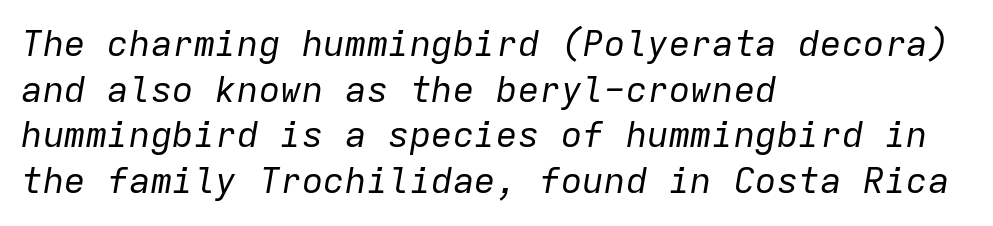
{"italic": "yes", "lean": "right", "slant_degrees": 9, "bold": "no", "weight": "regular", "width": "normal", "stroke_contrast": "low", "x_height": "medium", "monospaced": "yes", "underline": "no", "align": "left", "line_spacing": "normal", "line_spacing_ratio": 1.27, "letter_spacing": "normal", "letter_spacing_em": 0.0, "glyph_px": 36}
